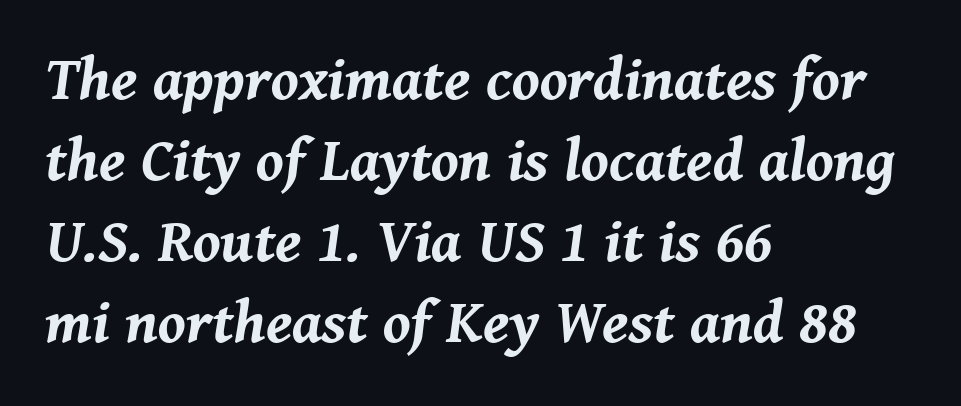
The image shows 61 px bold type, italic (leaning right); set left-aligned, normal line spacing (1.33x), normal letter spacing, not underlined; medium stroke contrast and a medium x-height.
